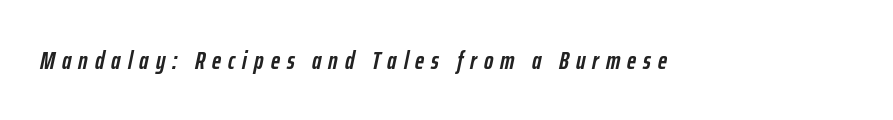
Emphasis by weight is at full strength: bold. Unmarked baselines from the first word to the last. Each word looks stretched out because of the extra space between its letters. The face used here has a pronounced slope to its letters.
